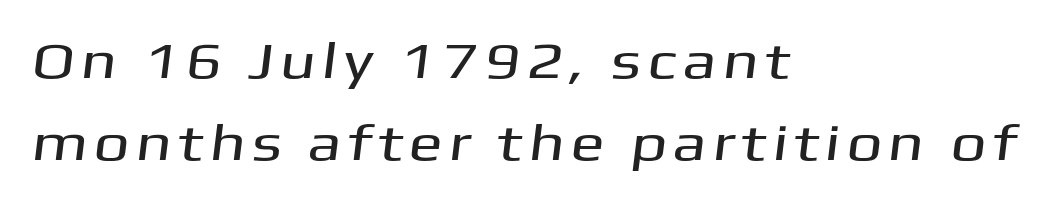
The image shows 51 px wide sans-serif type; set left-aligned, normal line spacing (1.61x), not underlined; medium stroke contrast and a medium x-height.
